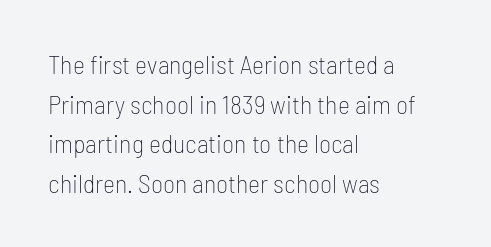
{"italic": "no", "bold": "no", "underline": "no", "align": "left", "line_spacing": "normal", "line_spacing_ratio": 1.52, "letter_spacing": "normal", "letter_spacing_em": 0.0, "glyph_px": 26}
